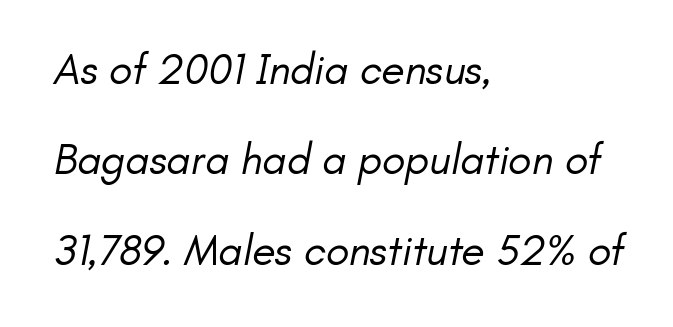
Notice how the passage keeps a crisp vertical edge on the left only. The letters advance in unequal steps, a hallmark of proportional type. Lines of text with bare space underneath. Airy leading.
